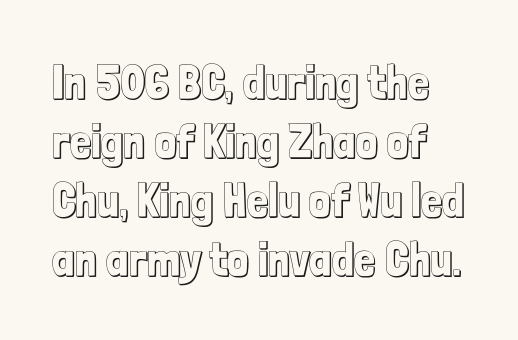
Q: Is the text italic (slanted)? A: No, it is upright.
Q: Is the text underlined? A: No.
Q: Is the spacing between letters normal or unusually wide? A: Normal.
Q: Width (condensed, normal, or wide)? A: Condensed.
Q: x-height? A: Medium.
Q: Monospaced? A: No.
